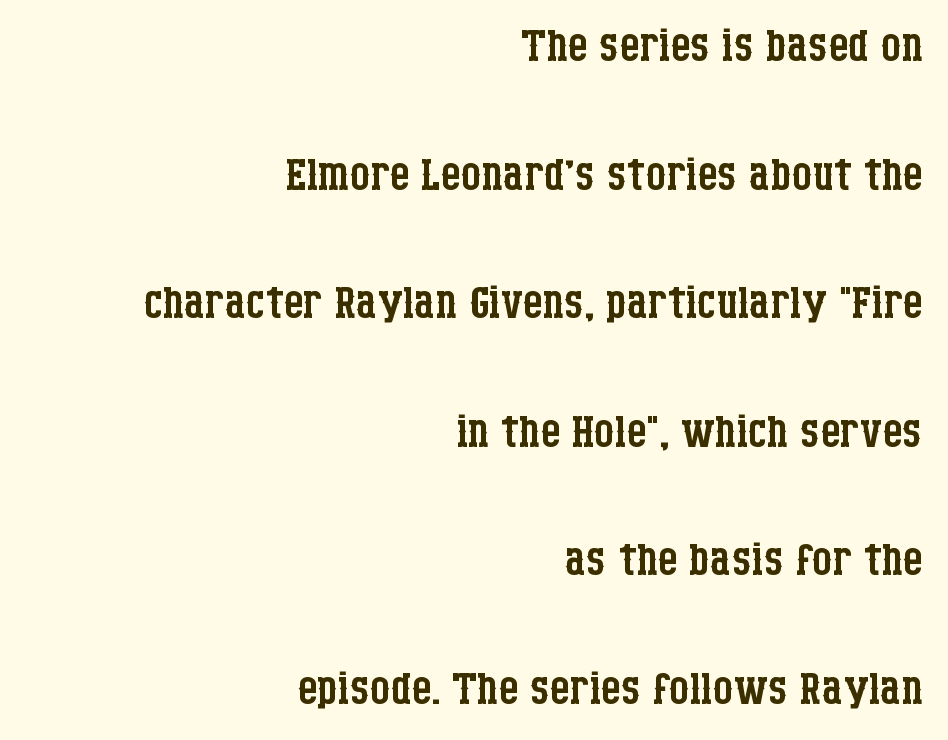
{"serif": "yes", "italic": "no", "bold": "no", "weight": "regular", "width": "condensed", "stroke_contrast": "low", "x_height": "large", "monospaced": "no", "underline": "no", "align": "right", "line_spacing": "loose", "line_spacing_ratio": 2.04, "letter_spacing": "normal", "letter_spacing_em": 0.0, "glyph_px": 63}
